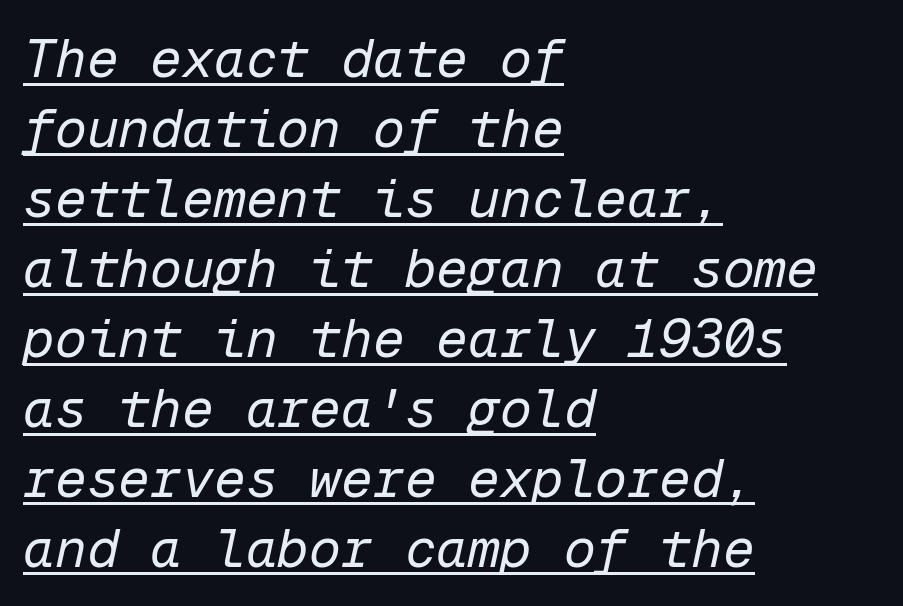
Q: Is the text bold? A: No.
Q: Is the text italic (slanted)? A: Yes, it leans right by about 12 degrees.
Q: Is the text underlined? A: Yes.
Q: How is the paragraph aligned? A: Left-aligned.
Q: Is the spacing between letters normal or unusually wide? A: Normal.
Q: Is the spacing between lines tight, normal or loose? A: Normal.
Q: Width (condensed, normal, or wide)? A: Normal.
Q: Stroke contrast? A: Low.
Q: x-height? A: Medium.
Q: Monospaced? A: Yes.
